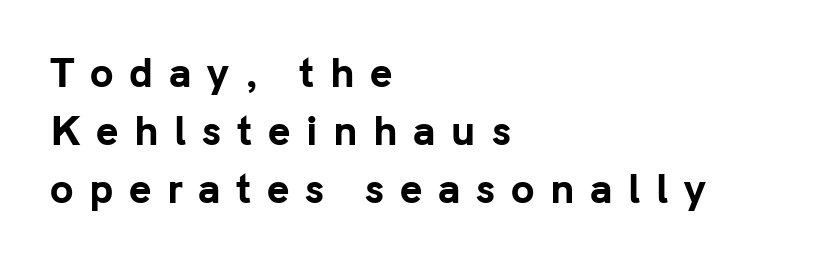
{"serif": "no", "italic": "no", "bold": "yes", "weight": "bold", "width": "normal", "stroke_contrast": "low", "x_height": "medium", "monospaced": "no", "underline": "no", "align": "left", "line_spacing": "normal", "line_spacing_ratio": 1.53, "letter_spacing": "wide", "letter_spacing_em": 0.41, "glyph_px": 38}
